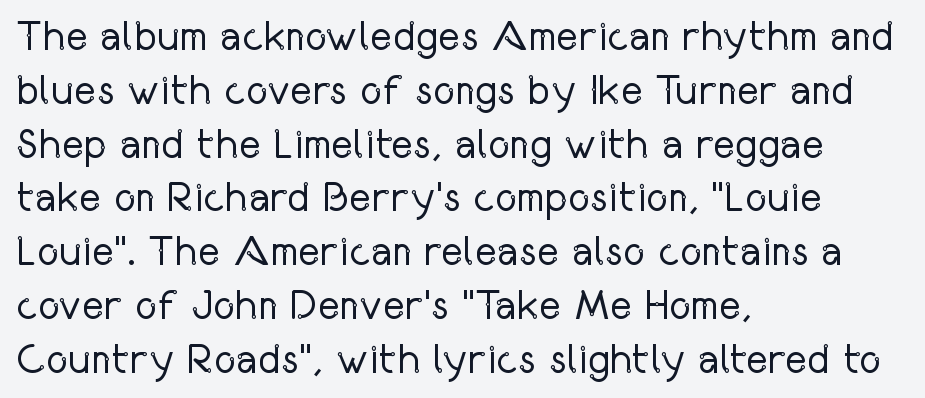
Quick note: interline space is typical. Think of a printed novel: that variable character pitch is what you see here. Glance below the letters and you will spot only blank space. Note: no serifs on the glyphs. Vertical stems look standard width or narrower in stroke.
